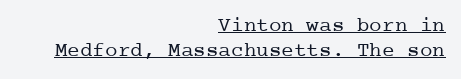
The image shows 21 px text type, upright; set right-aligned, line spacing 1.17x, normal letter spacing, underlined.
